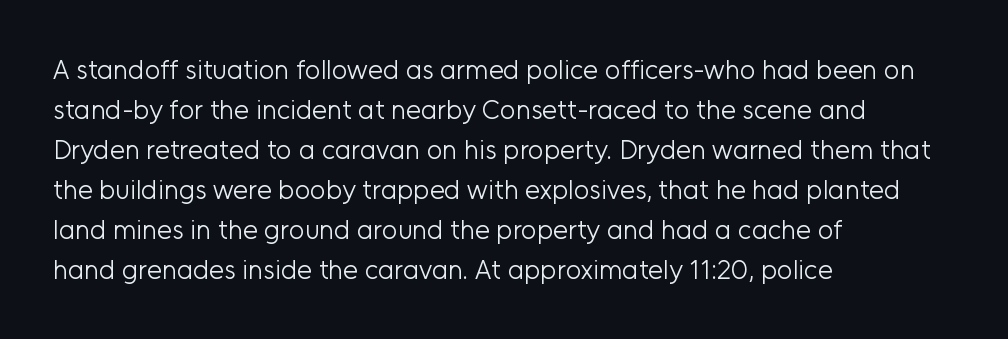
Q: Is the text bold? A: No.
Q: Is the text italic (slanted)? A: No, it is upright.
Q: Is the text underlined? A: No.
Q: How is the paragraph aligned? A: Left-aligned.
Q: Is the spacing between letters normal or unusually wide? A: Normal.
Q: Is the spacing between lines tight, normal or loose? A: Normal.
